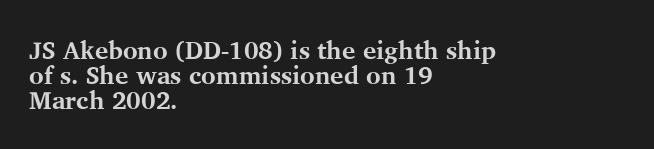
The image shows 25 px bold type, upright; set left-aligned, tight line spacing (1.0x), normal letter spacing, not underlined.
